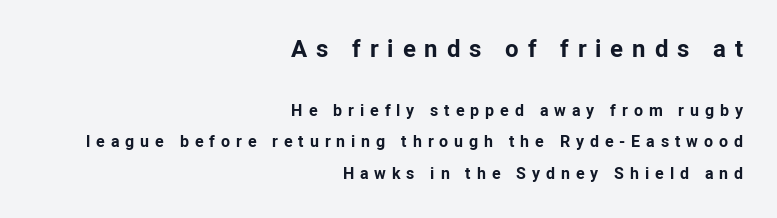
The image shows 24 px bold type, upright; set right-aligned, loose line spacing (1.98x), unusually wide letter spacing (+0.37 em), not underlined; the first (top) block is 1.5x larger.
